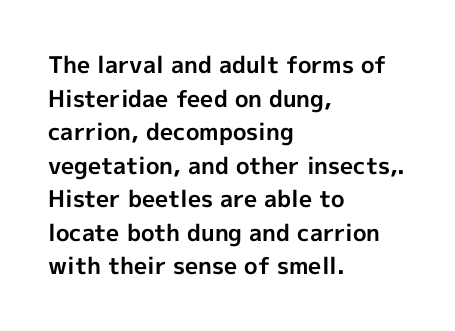
The image shows 23 px bold type, upright; set left-aligned, normal line spacing (1.46x), normal letter spacing, not underlined.
